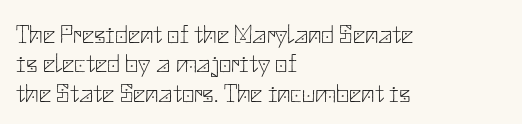
Q: Is the text bold? A: No.
Q: Is the text italic (slanted)? A: No, it is upright.
Q: Is the text underlined? A: No.
Q: How is the paragraph aligned? A: Left-aligned.
Q: Is the spacing between letters normal or unusually wide? A: Normal.
Q: Is the spacing between lines tight, normal or loose? A: Tight.
